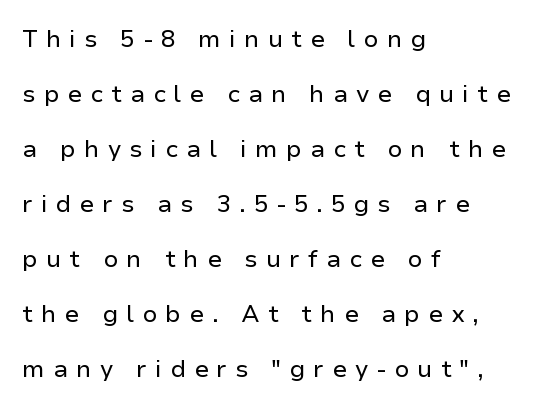
Q: Is the text bold? A: No.
Q: Is the text italic (slanted)? A: No, it is upright.
Q: Is the text underlined? A: No.
Q: How is the paragraph aligned? A: Left-aligned.
Q: Is the spacing between letters normal or unusually wide? A: Unusually wide.
Q: Is the spacing between lines tight, normal or loose? A: Loose.
